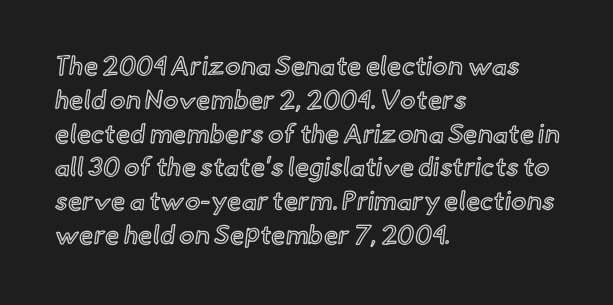
The image shows 26 px text type; set left-aligned, normal line spacing (1.3x), normal letter spacing, not underlined.
